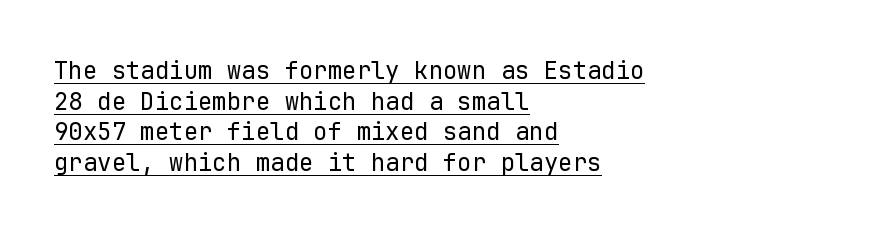
The image shows 24 px text type, upright; set left-aligned, normal line spacing (1.28x), normal letter spacing, underlined.
